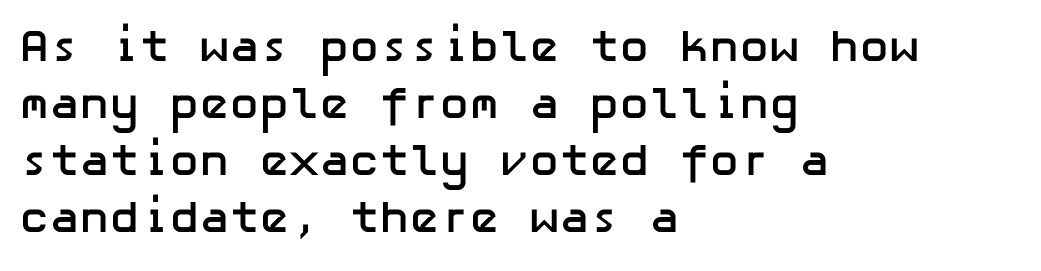
If you drew a line through each stem, it would be perfectly vertical. Short note: letters normally spaced. As a designer I'd log this as weight 700, bold. Typographically, this falls in the sans-serif category.
